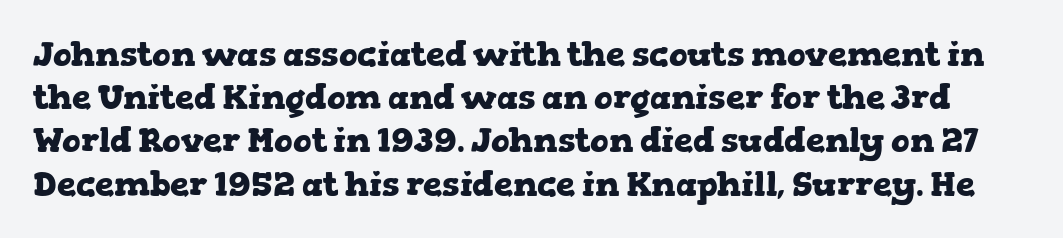
Q: Is the text bold? A: Yes.
Q: Is the text italic (slanted)? A: No, it is upright.
Q: Is the typeface a serif or a sans-serif typeface? A: Serif.
Q: Is the text underlined? A: No.
Q: Is the spacing between letters normal or unusually wide? A: Normal.
Q: Is the spacing between lines tight, normal or loose? A: Normal.
Q: Width (condensed, normal, or wide)? A: Wide.
Q: Stroke contrast? A: Low.
Q: x-height? A: Medium.
Q: Monospaced? A: No.
